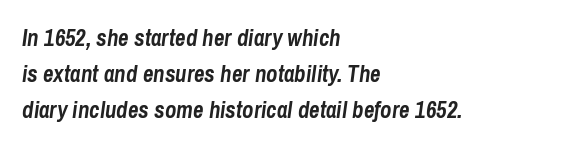
{"italic": "yes", "lean": "right", "slant_degrees": 8, "bold": "yes", "underline": "no", "align": "left", "line_spacing": "normal", "line_spacing_ratio": 1.57, "letter_spacing": "normal", "letter_spacing_em": 0.0, "glyph_px": 23}
